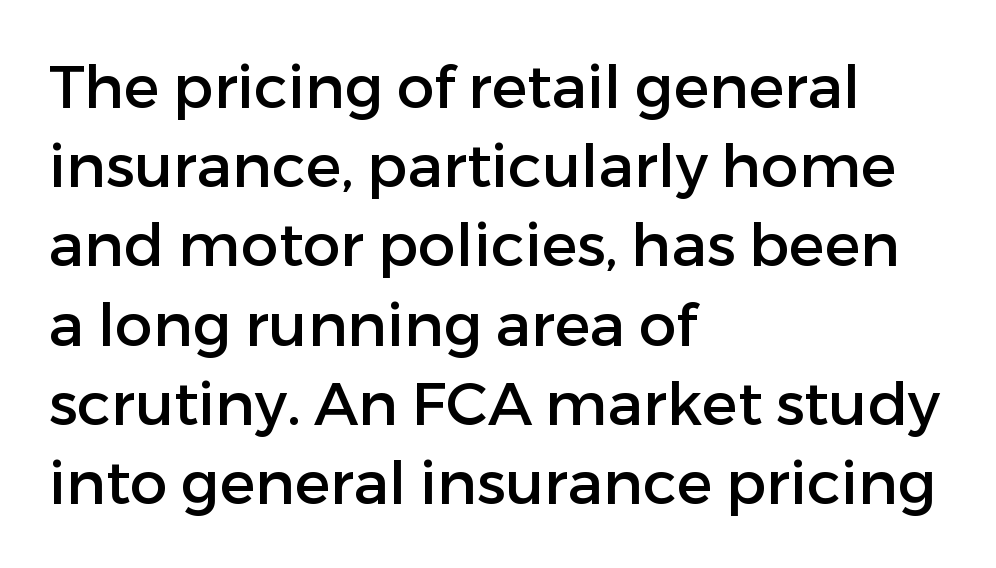
Ordinary non-slanted type is in use. A classic flush-left, rag-right setting is used for this passage. In terms of letterspacing, this is plain default setting. Letters rest on an invisible, unmarked baseline. The letters carry no serifs — their stems end cleanly without finishing strokes.
